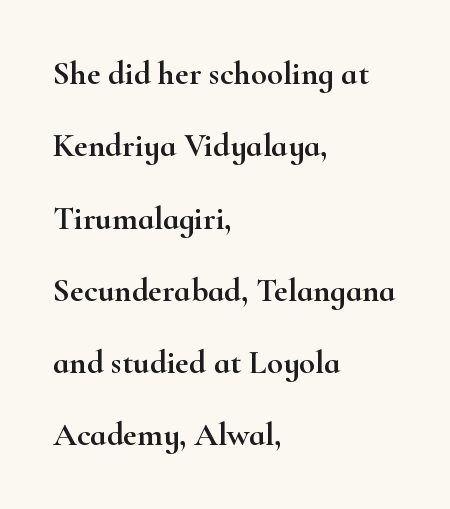
The image shows 33 px wide serif type, upright; set left-aligned, loose line spacing (2.19x), normal letter spacing, not underlined; high stroke contrast and a small x-height.
